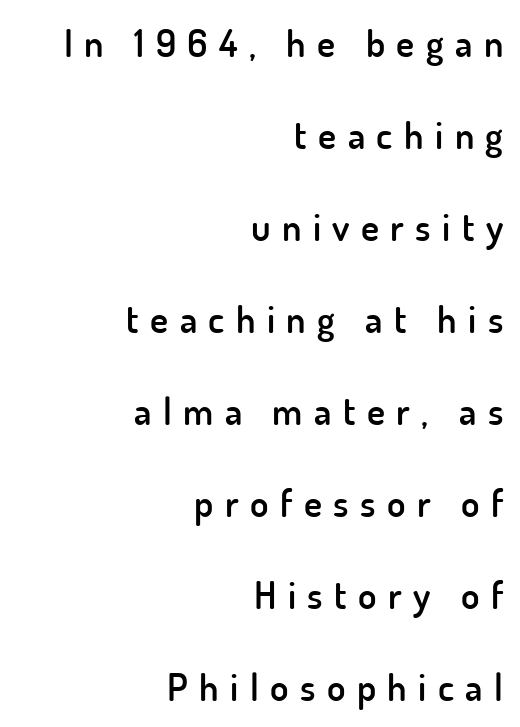
The image shows 38 px semibold sans-serif type, upright; set right-aligned, loose line spacing (2.42x), unusually wide letter spacing (+0.3 em), not underlined; low stroke contrast and a small x-height.
